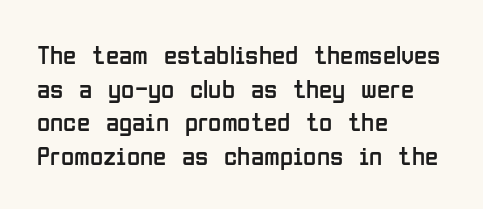
{"italic": "no", "bold": "no", "underline": "no", "align": "left", "line_spacing": "normal", "line_spacing_ratio": 1.25, "letter_spacing": "normal", "letter_spacing_em": 0.0, "glyph_px": 27}
